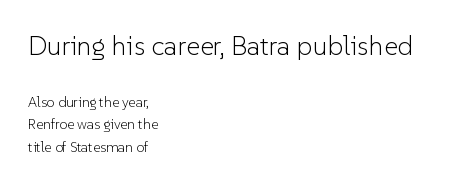
The image shows 27 px text type, upright; set left-aligned, normal line spacing (1.6x), normal letter spacing, not underlined; the first (top) block is 1.93x larger.
